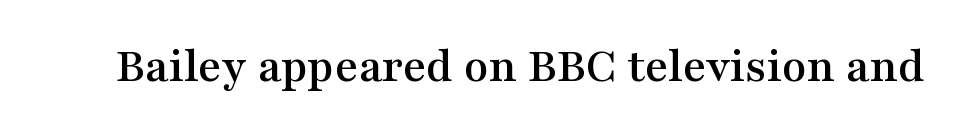
What stands out about the letter spacing? Nothing — it is the standard amount. Honestly, there is no underline to notice here at all. This rendering employs a face with finishing strokes, i.e., a serif. A roman cut, with each character standing at attention. Here the designer chose a conventional face with non-uniform glyph widths.
